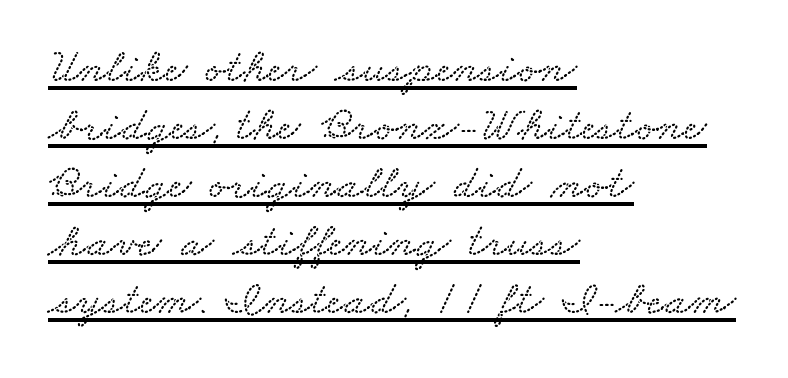
A typesetter would call this proportional, since set widths differ per character. A typographer would call this underscored text. The setting favours the left margin, as ordinary paragraphs usually do. Students, note that the glyphs here touch the page at normal intervals.
